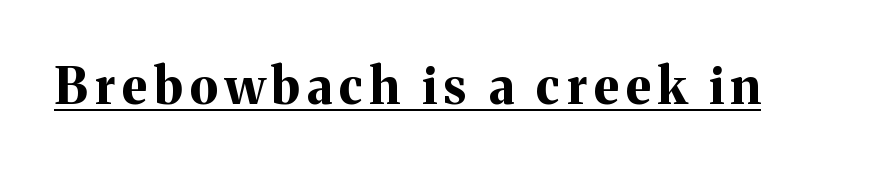
{"serif": "yes", "italic": "no", "bold": "yes", "weight": "bold", "width": "normal", "stroke_contrast": "medium", "x_height": "medium", "monospaced": "no", "underline": "yes", "glyph_px": 50}
